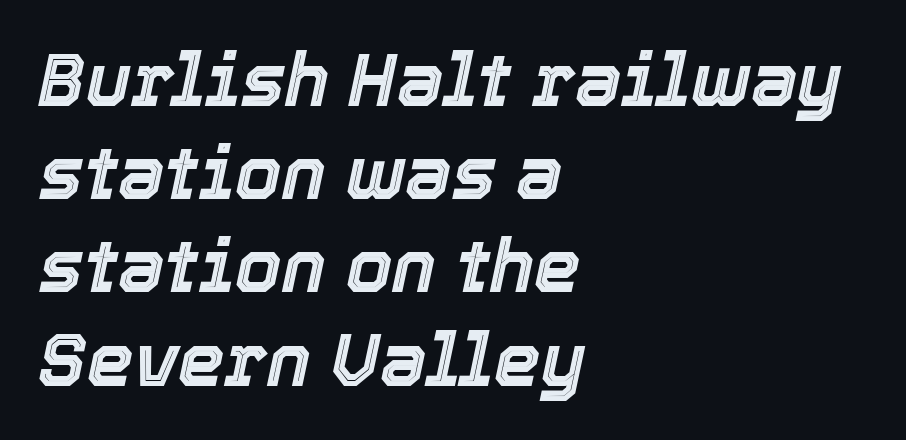
In terms of posture, this sample is oblique. The letters advance in unequal steps, a hallmark of proportional type. The strip under each line holds only bare page. The leading is moderate, giving the passage an even texture.
